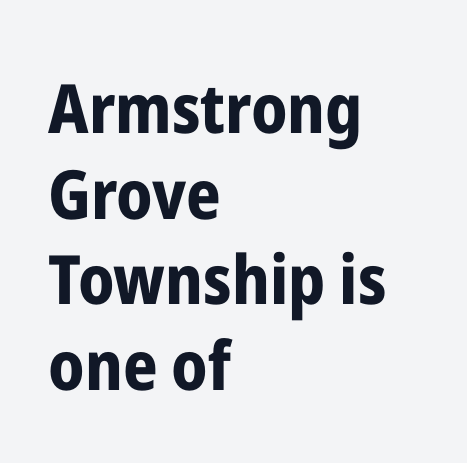
{"serif": "no", "italic": "no", "bold": "yes", "weight": "bold", "width": "condensed", "stroke_contrast": "low", "x_height": "medium", "monospaced": "no", "underline": "no", "align": "left", "line_spacing": "normal", "line_spacing_ratio": 1.26, "letter_spacing": "normal", "letter_spacing_em": 0.0, "glyph_px": 68}
